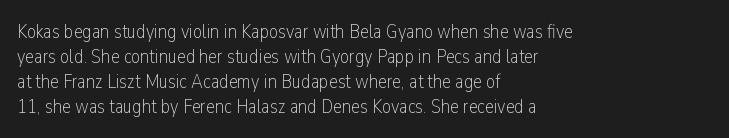
Underline: absent. These glyphs show unthickened strokes, regular width or finer. The leading is moderate, giving the passage an even texture. Upright lettering throughout.
